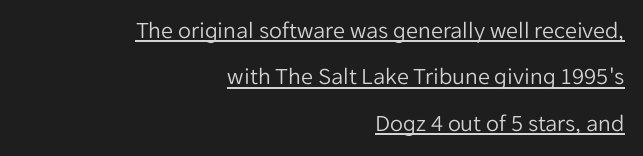
The letterforms sit shoulder to shoulder at normal distance. Widely set lines give the paragraph a tall, airy silhouette. Notice how a bar underscores the lettering throughout. Typeset ragged left — the right edge is the straight one. The characters are drawn with everyday or finer stroke widths.
